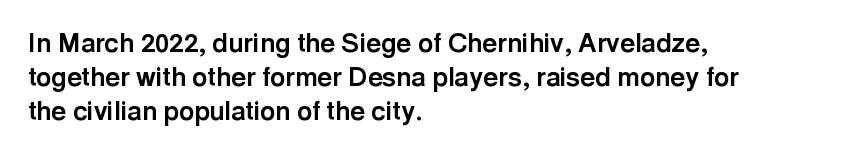
Notice how the stems are strictly vertical — no italics here. The passage shown is emphatically bold. Students, observe: this is what conventionally led text looks like. You could call the tracking neutral — neither tight nor loose. The ragged edge is on the right, which tells us the setting is flush left. Descenders are the only things crossing below the line.
